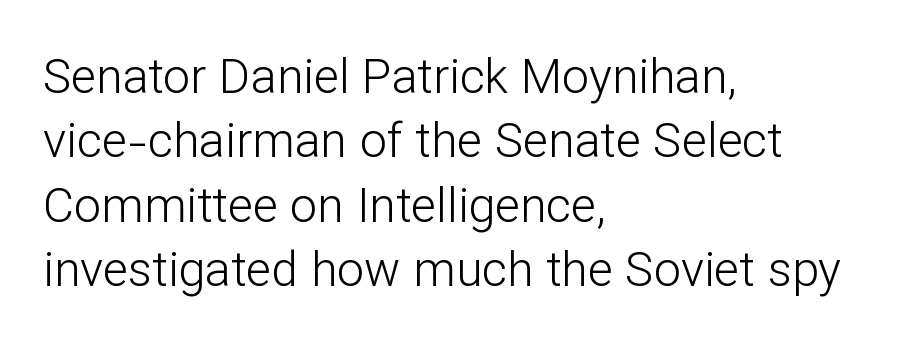
Q: Is the text bold? A: No.
Q: Is the text italic (slanted)? A: No, it is upright.
Q: Is the typeface a serif or a sans-serif typeface? A: Sans-serif.
Q: Is the text underlined? A: No.
Q: How is the paragraph aligned? A: Left-aligned.
Q: Is the spacing between letters normal or unusually wide? A: Normal.
Q: Is the spacing between lines tight, normal or loose? A: Normal.
Q: Width (condensed, normal, or wide)? A: Normal.
Q: Stroke contrast? A: Low.
Q: x-height? A: Medium.
Q: Monospaced? A: No.
